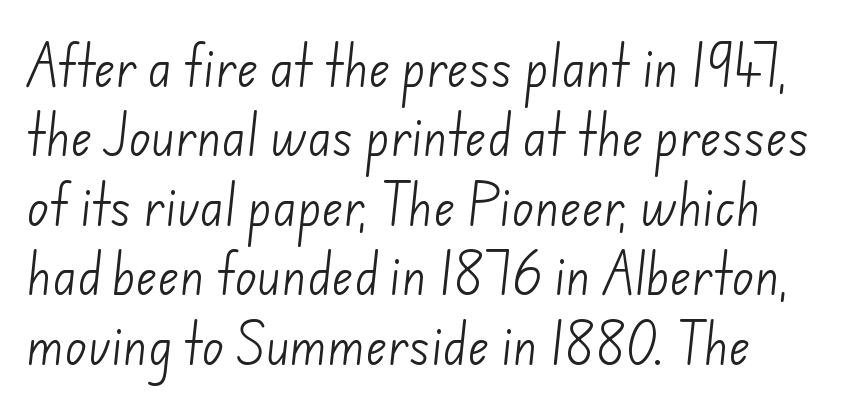
No chunkiness to these letters — they're not bold. Check under the words: just untouched page. Font category for this specimen: sans-serif. The face used here is rendered with its standard letterfit. A typesetter would call this proportional, since set widths differ per character. The vertical gap from one line to the next is medium.
